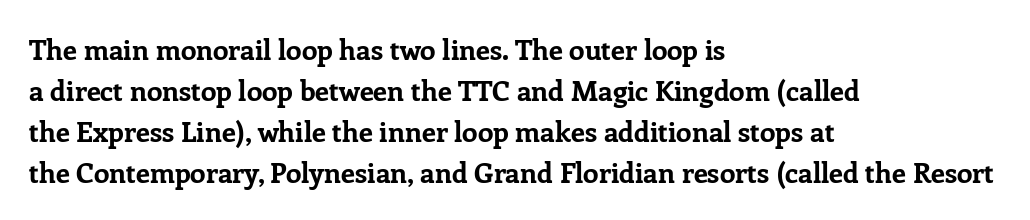
{"serif": "yes", "italic": "no", "bold": "yes", "weight": "bold", "width": "normal", "stroke_contrast": "low", "x_height": "medium", "monospaced": "no", "underline": "no", "align": "left", "line_spacing": "normal", "line_spacing_ratio": 1.46, "letter_spacing": "normal", "letter_spacing_em": 0.0, "glyph_px": 28}
